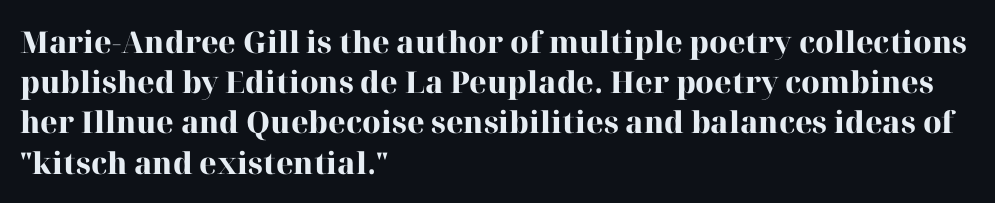
{"serif": "yes", "italic": "no", "bold": "yes", "weight": "heavy", "width": "normal", "stroke_contrast": "high", "x_height": "medium", "monospaced": "no", "underline": "no", "align": "left", "line_spacing": "normal", "line_spacing_ratio": 1.34, "letter_spacing": "normal", "letter_spacing_em": 0.0, "glyph_px": 30}
